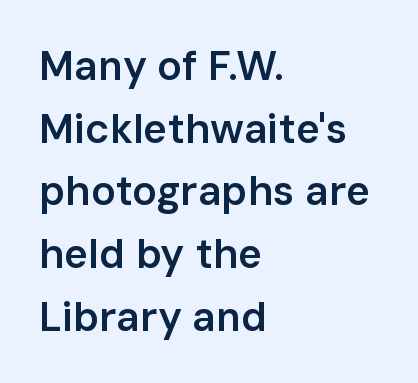
Q: Is the text bold? A: Semi-bold.
Q: Is the text italic (slanted)? A: No, it is upright.
Q: Is the typeface a serif or a sans-serif typeface? A: Sans-serif.
Q: Is the text underlined? A: No.
Q: How is the paragraph aligned? A: Left-aligned.
Q: Is the spacing between letters normal or unusually wide? A: Normal.
Q: Is the spacing between lines tight, normal or loose? A: Normal.
Q: Width (condensed, normal, or wide)? A: Normal.
Q: Stroke contrast? A: Low.
Q: x-height? A: Medium.
Q: Monospaced? A: No.
